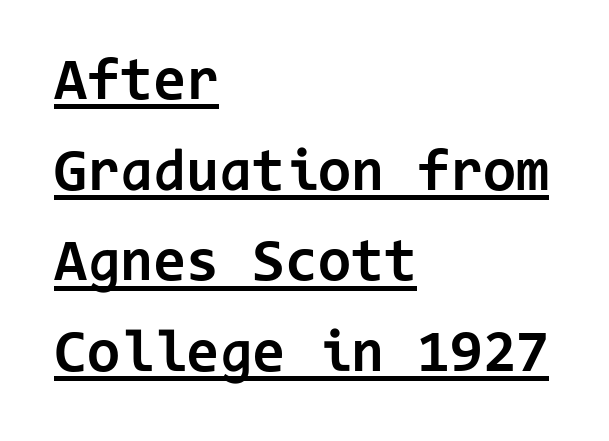
{"serif": "no", "italic": "no", "bold": "yes", "weight": "bold", "width": "normal", "stroke_contrast": "low", "x_height": "medium", "monospaced": "yes", "underline": "yes", "align": "left", "line_spacing": "normal", "line_spacing_ratio": 1.51, "letter_spacing": "normal", "letter_spacing_em": 0.0, "glyph_px": 60}
